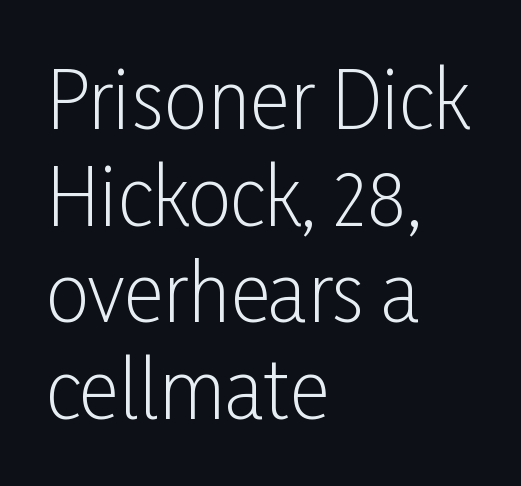
The image shows 78 px light, condensed sans-serif type, upright; set left-aligned, line spacing 1.24x, normal letter spacing, not underlined; low stroke contrast and a medium x-height.
